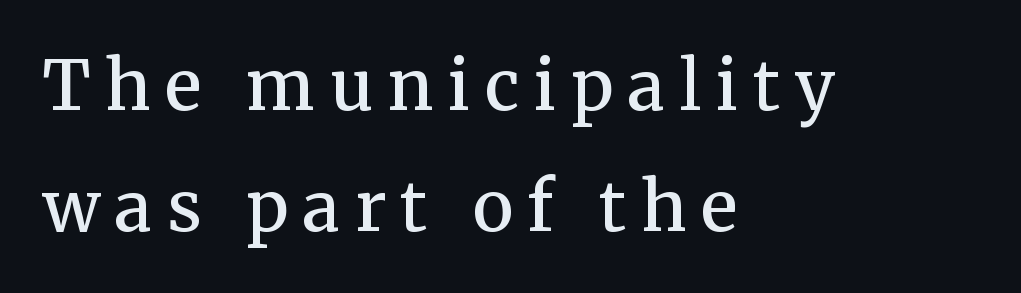
The image shows 69 px semibold serif type, upright; set left-aligned, line spacing 1.76x, unusually wide letter spacing (+0.21 em), not underlined; medium stroke contrast and a medium x-height.
